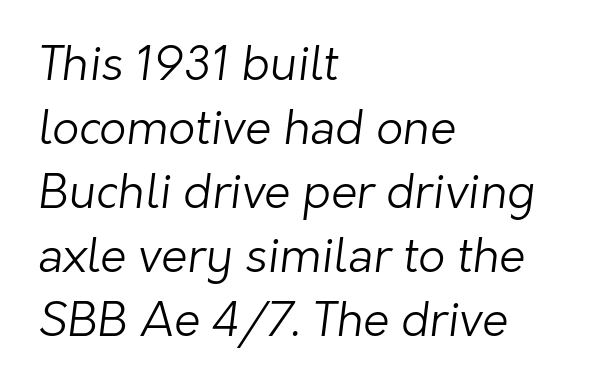
Teacher's note: observe the even left margin — that is flush-left alignment. Does the type have serifs? No, each stem ends abruptly. Letters rest on an invisible, unmarked baseline. Spacing between characters is what you'd get straight out of the box.
